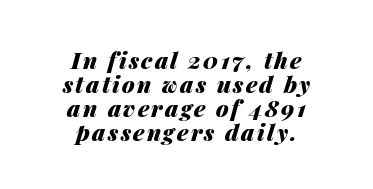
{"italic": "yes", "lean": "right", "slant_degrees": 14, "bold": "yes", "underline": "no", "align": "center", "line_spacing": "tight", "line_spacing_ratio": 1.05, "glyph_px": 23}
